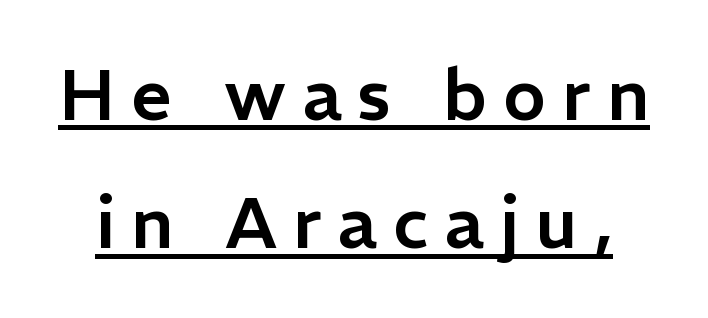
The image shows 72 px sans-serif type, upright; set line spacing 1.78x, unusually wide letter spacing (+0.22 em), underlined; low stroke contrast and a medium x-height.
